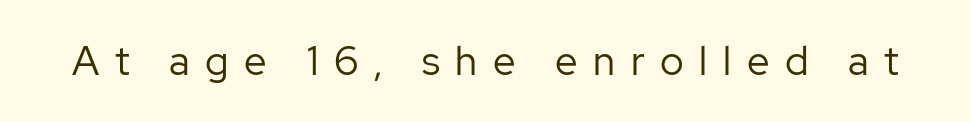
{"serif": "no", "italic": "no", "bold": "no", "weight": "regular", "width": "normal", "stroke_contrast": "low", "x_height": "medium", "monospaced": "no", "underline": "no", "letter_spacing": "wide", "letter_spacing_em": 0.39, "glyph_px": 40}
